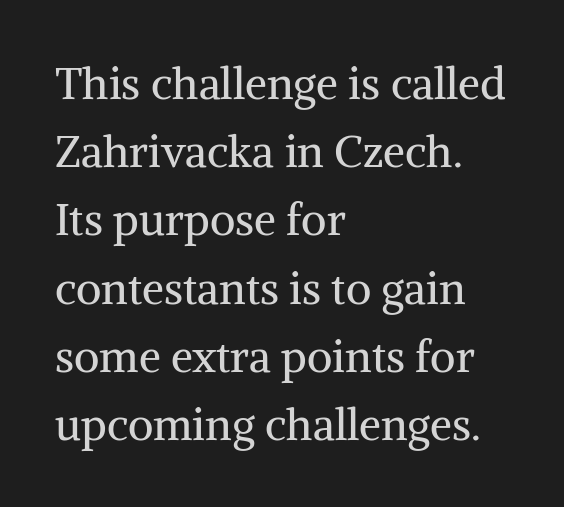
The image shows 44 px regular-weight serif type, upright; set left-aligned, normal line spacing (1.55x), normal letter spacing, not underlined; medium stroke contrast and a medium x-height.
